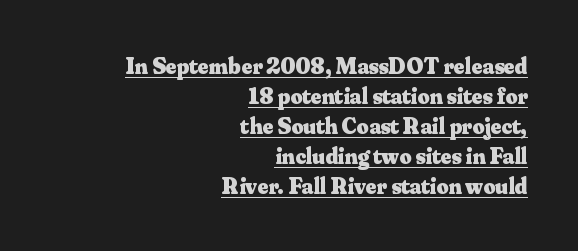
The image shows 23 px bold type, upright; set right-aligned, normal line spacing (1.3x), normal letter spacing, underlined.
